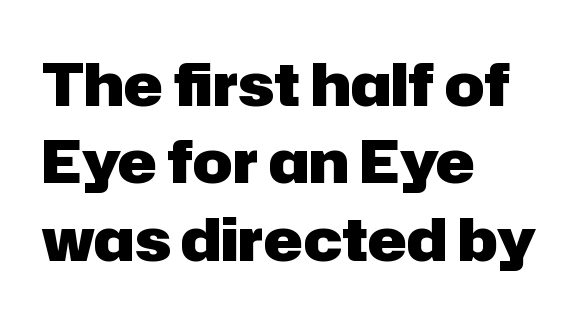
Q: Is the text bold? A: Yes.
Q: Is the text italic (slanted)? A: No, it is upright.
Q: Is the typeface a serif or a sans-serif typeface? A: Sans-serif.
Q: Is the text underlined? A: No.
Q: How is the paragraph aligned? A: Left-aligned.
Q: Is the spacing between letters normal or unusually wide? A: Normal.
Q: Is the spacing between lines tight, normal or loose? A: Normal.
Q: Width (condensed, normal, or wide)? A: Normal.
Q: Stroke contrast? A: Low.
Q: x-height? A: Medium.
Q: Monospaced? A: No.
